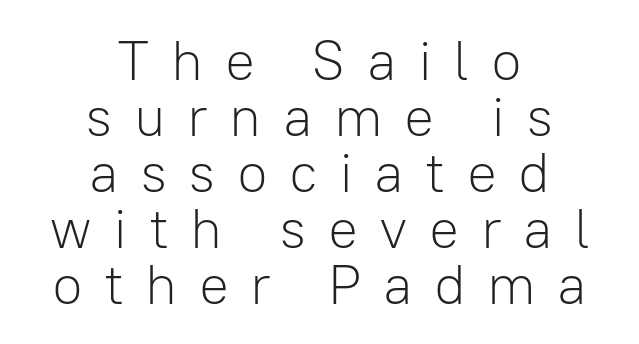
The image shows 56 px light sans-serif type, upright; set centered, tight line spacing (1.0x), unusually wide letter spacing (+0.38 em), not underlined; low stroke contrast and a medium x-height.
